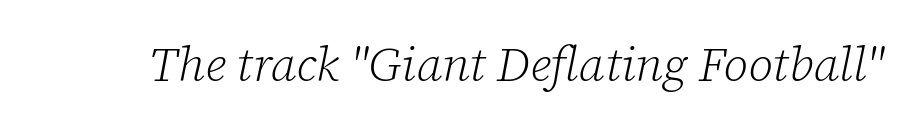
The image shows 48 px light serif type, italic (leaning right); set normal letter spacing, not underlined; low stroke contrast and a medium x-height.
